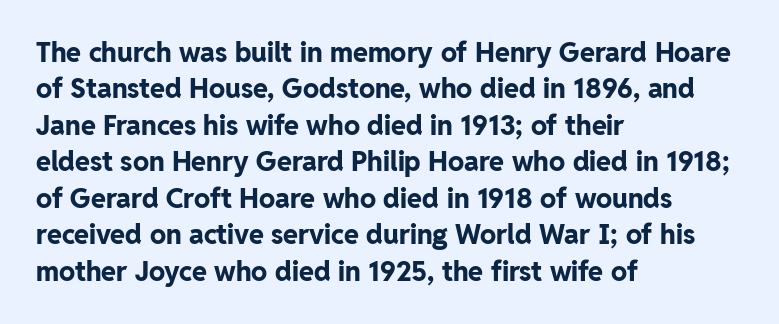
{"italic": "no", "bold": "yes", "underline": "no", "align": "left", "line_spacing": "normal", "line_spacing_ratio": 1.35, "letter_spacing": "normal", "letter_spacing_em": 0.0, "glyph_px": 27}
